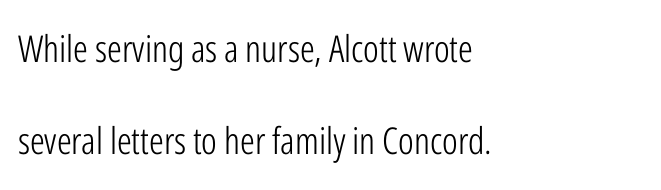
Q: Is the text bold? A: No.
Q: Is the text italic (slanted)? A: No, it is upright.
Q: Is the typeface a serif or a sans-serif typeface? A: Sans-serif.
Q: Is the text underlined? A: No.
Q: How is the paragraph aligned? A: Left-aligned.
Q: Is the spacing between letters normal or unusually wide? A: Normal.
Q: Is the spacing between lines tight, normal or loose? A: Loose.
Q: Width (condensed, normal, or wide)? A: Condensed.
Q: Stroke contrast? A: Low.
Q: x-height? A: Medium.
Q: Monospaced? A: No.
